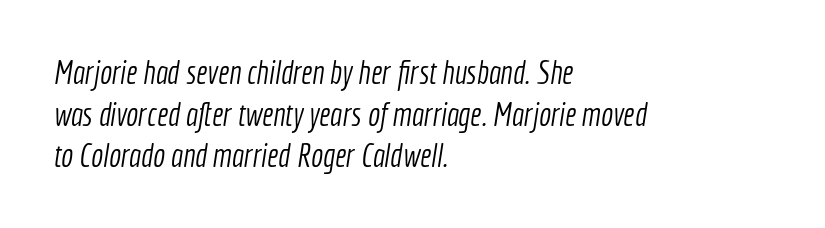
Q: Is the text bold? A: No.
Q: Is the typeface a serif or a sans-serif typeface? A: Sans-serif.
Q: Is the text underlined? A: No.
Q: How is the paragraph aligned? A: Left-aligned.
Q: Is the spacing between letters normal or unusually wide? A: Normal.
Q: Is the spacing between lines tight, normal or loose? A: Normal.
Q: Width (condensed, normal, or wide)? A: Condensed.
Q: x-height? A: Medium.
Q: Monospaced? A: No.
